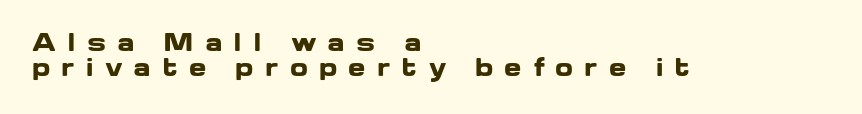
{"italic": "no", "bold": "yes", "underline": "no", "align": "left", "line_spacing": "tight", "line_spacing_ratio": 1.07, "letter_spacing": "wide", "letter_spacing_em": 0.48, "glyph_px": 23}
